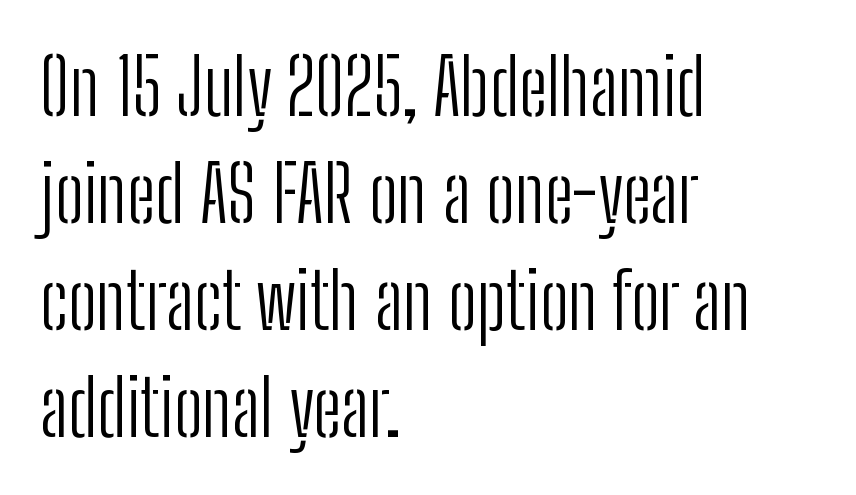
The text block is weighted toward the left margin, trailing off unevenly rightward. Ordinary non-slanted type is in use. Does the type have serifs? No, each stem ends abruptly. Weight: not bold — regular or lighter. A typesetter would call this zero additional tracking.
